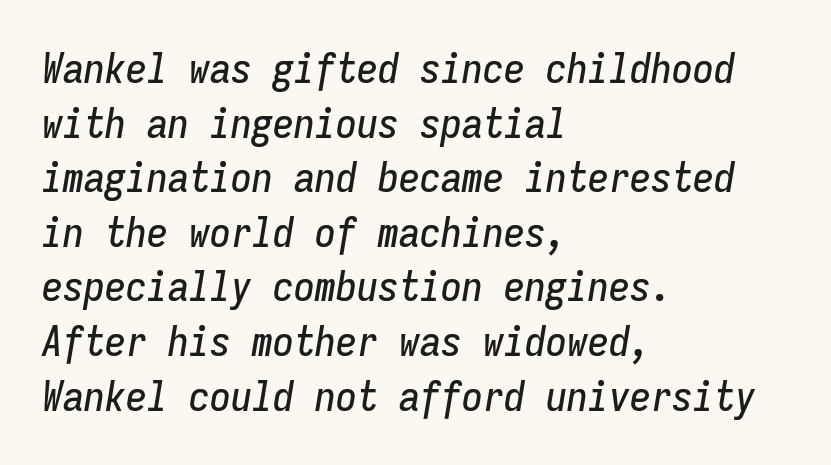
{"italic": "yes", "lean": "right", "slant_degrees": 9, "width": "condensed", "stroke_contrast": "low", "x_height": "medium", "monospaced": "yes", "underline": "no", "align": "left", "line_spacing": "normal", "line_spacing_ratio": 1.3, "letter_spacing": "normal", "letter_spacing_em": 0.0, "glyph_px": 42}
